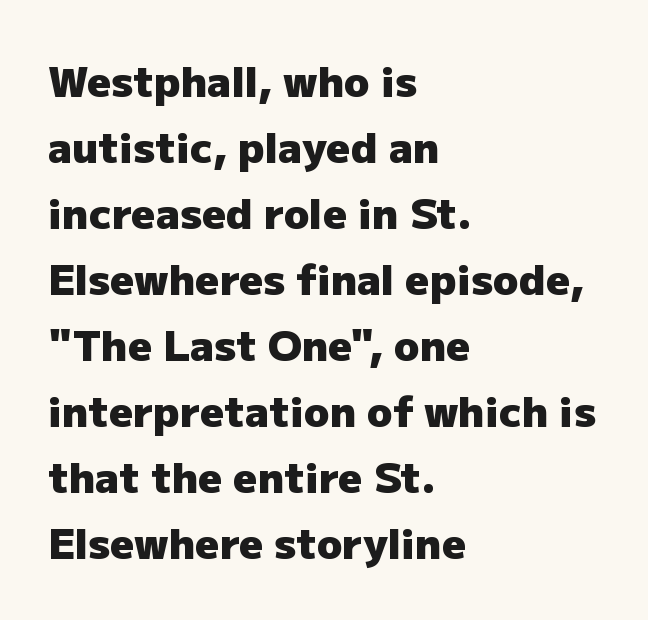
The image shows 42 px heavy sans-serif type, upright; set left-aligned, normal line spacing (1.57x), normal letter spacing, not underlined; low stroke contrast and a medium x-height.
